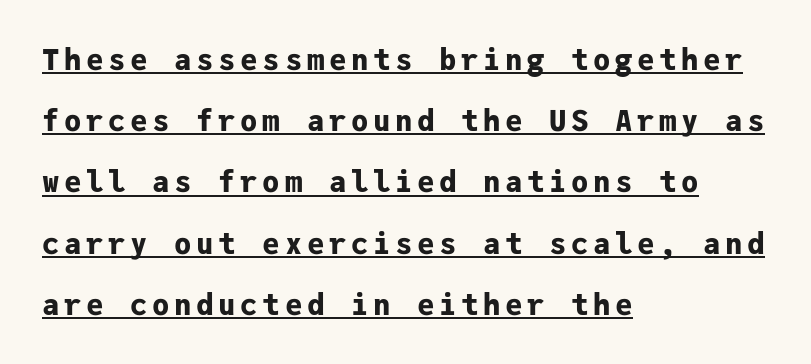
{"serif": "no", "italic": "no", "bold": "yes", "weight": "bold", "width": "normal", "stroke_contrast": "low", "x_height": "medium", "monospaced": "yes", "underline": "yes", "align": "left", "line_spacing": "loose", "line_spacing_ratio": 2.11, "glyph_px": 29}
